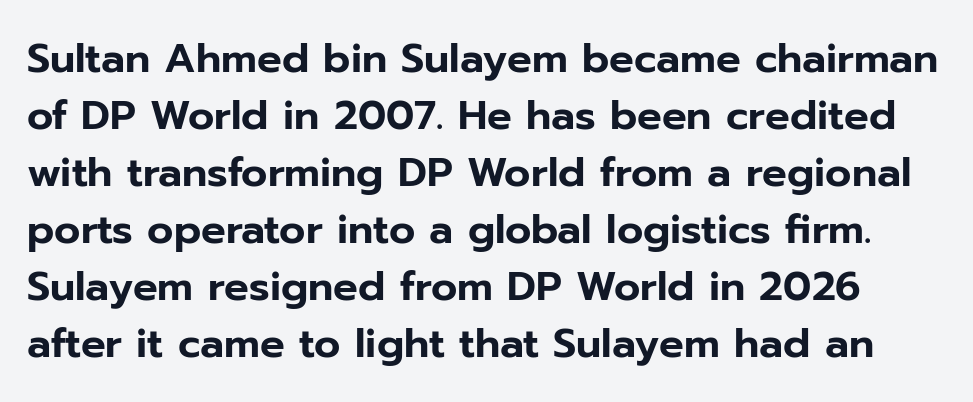
Q: Is the text italic (slanted)? A: No, it is upright.
Q: Is the typeface a serif or a sans-serif typeface? A: Sans-serif.
Q: Is the text underlined? A: No.
Q: Is the spacing between letters normal or unusually wide? A: Normal.
Q: Is the spacing between lines tight, normal or loose? A: Normal.
Q: Width (condensed, normal, or wide)? A: Normal.
Q: Stroke contrast? A: Low.
Q: x-height? A: Medium.
Q: Monospaced? A: No.
